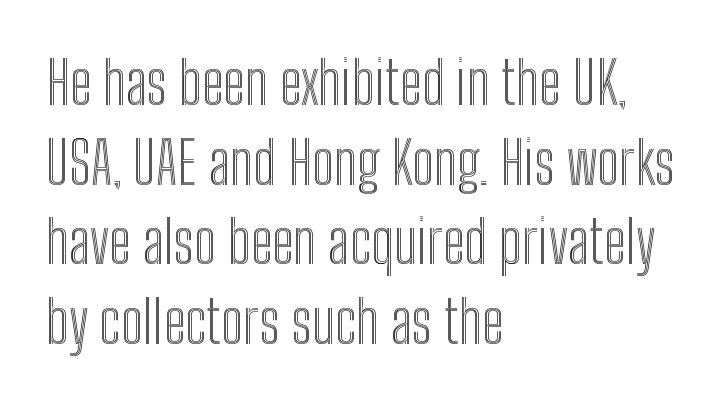
{"italic": "no", "width": "condensed", "x_height": "medium", "monospaced": "no", "underline": "no", "align": "left", "line_spacing": "normal", "line_spacing_ratio": 1.35, "letter_spacing": "normal", "letter_spacing_em": 0.0, "glyph_px": 59}
